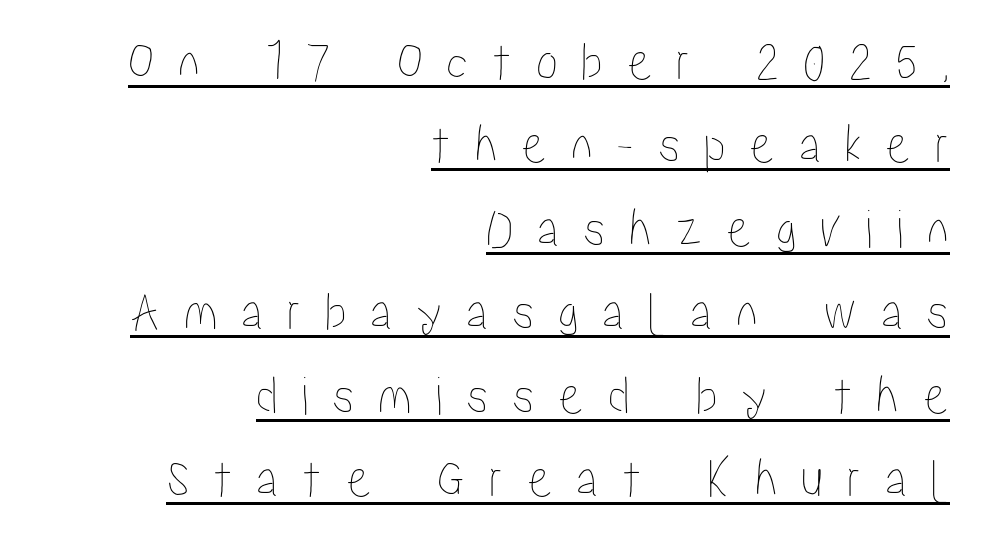
The typography opts for an upright posture over an oblique one. The glyphs are accompanied by a horizontal stroke just below them. Is the letter spacing exaggerated? Yes — the characters are pushed far apart. This block has exactly the height ordinary leading produces. Do the characters align in a grid? No, the font is proportional.
